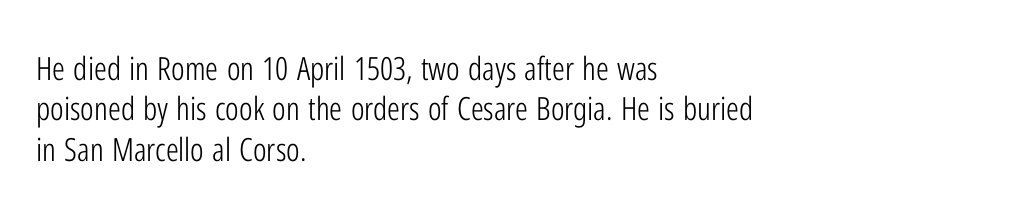
Alignment: flush left. Check the space under the baseline: it is left empty. Evenly set lines give the paragraph a standard silhouette. Look at the tracking — it's just the regular setting, nothing added.
